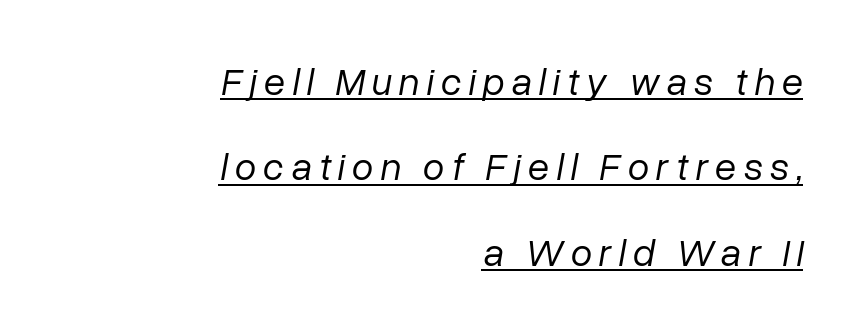
The image shows 39 px regular-weight type, italic (leaning right); set right-aligned, loose line spacing (2.19x), underlined; low stroke contrast and a medium x-height.
